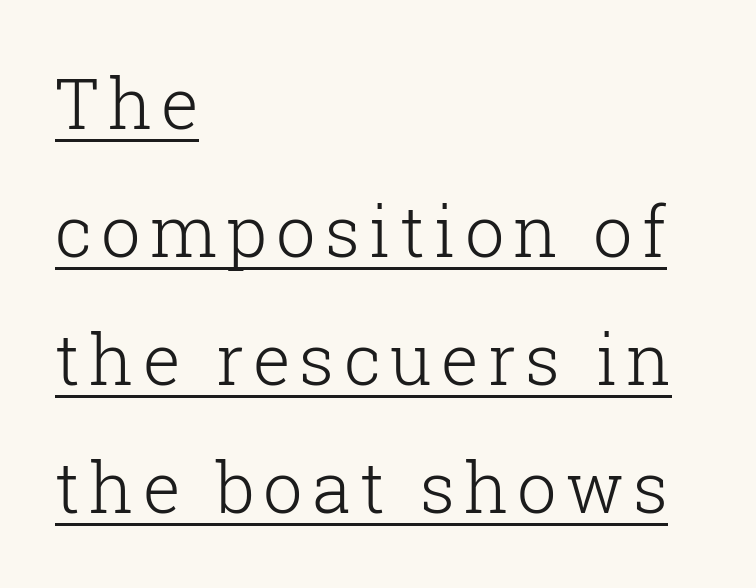
The image shows 70 px light serif type, upright; set left-aligned, line spacing 1.83x, underlined; low stroke contrast and a medium x-height.
